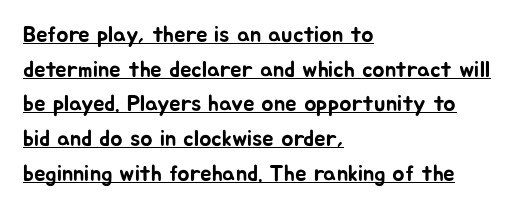
{"italic": "no", "underline": "yes", "align": "left", "line_spacing": "normal", "line_spacing_ratio": 1.51, "letter_spacing": "normal", "letter_spacing_em": 0.0, "glyph_px": 23}
